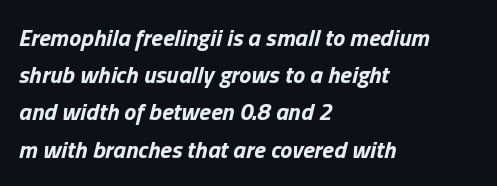
The image shows 24 px bold type, italic (leaning right); set left-aligned, normal line spacing (1.55x), normal letter spacing, not underlined.
